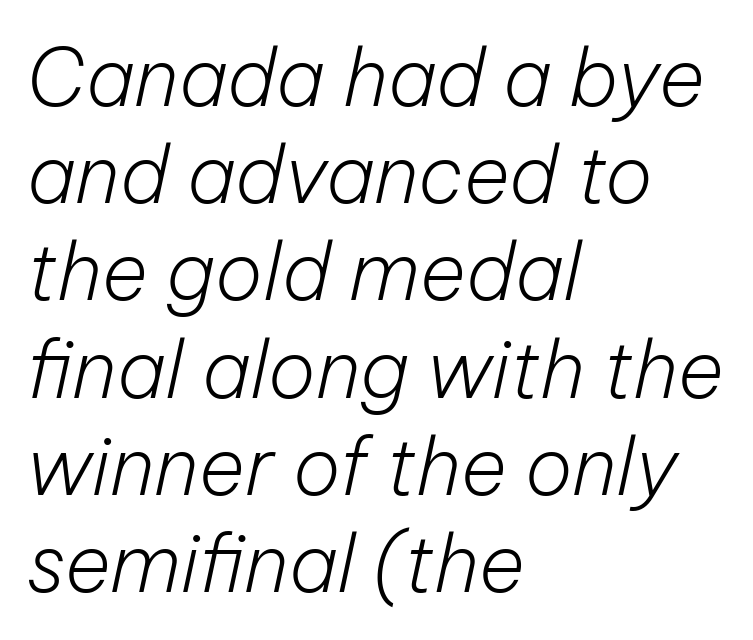
{"italic": "yes", "lean": "right", "slant_degrees": 12, "bold": "no", "weight": "light", "width": "normal", "stroke_contrast": "low", "x_height": "medium", "monospaced": "no", "underline": "no", "align": "left", "line_spacing_ratio": 1.23, "letter_spacing": "normal", "letter_spacing_em": 0.0, "glyph_px": 79}
